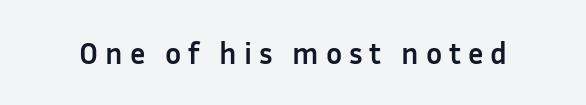
Emphasis by weight is at full strength: bold. This sample uses expanded letter spacing, leaving extra air between glyphs. Letters rest on an invisible, unmarked baseline. A typesetter would label this face a sans. A roman cut, with each character standing at attention. The rendering uses natural spacing where letterforms have individual widths.
